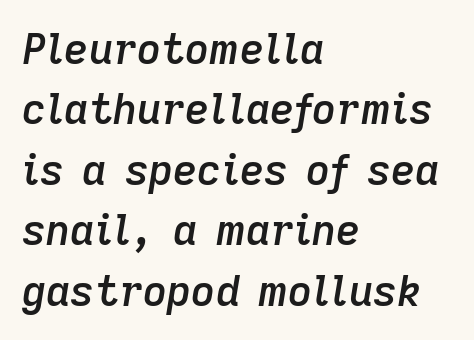
The face used here is proportionally spaced, like ordinary book or web type. How heavy is the stroke? Medium-heavy — a semibold, shy of bold. Descender tails drop into unmarked territory. This rendering leaves character spacing at its baseline value. Leftover space on each line is placed entirely after the last word. Normally led — the rows are evenly, conventionally spaced.
